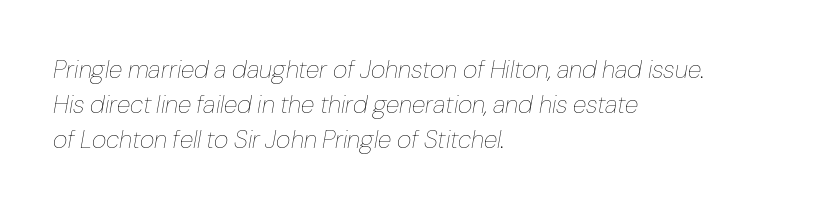
Standard letterfit; no display-style spreading of the glyphs. The face looks like a standard text weight, possibly lighter. Descenders are the only things crossing below the line. Regarding leading, the lines here are spaced in the standard way. All the whitespace from short lines collects on the right. The rendering applies a slant to the glyphs.
